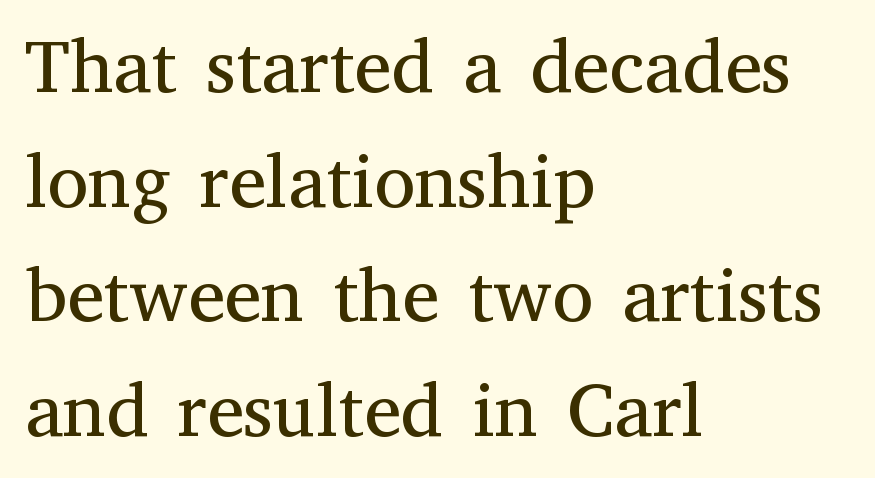
The image shows 75 px regular-weight serif type, upright; set left-aligned, normal line spacing (1.53x), normal letter spacing, not underlined; medium stroke contrast and a medium x-height.
